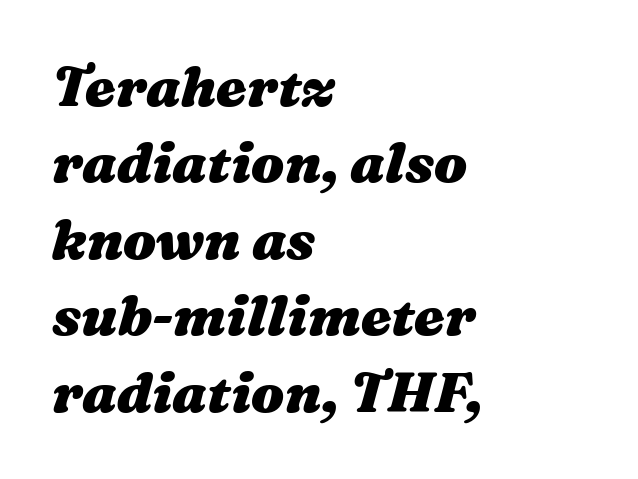
{"italic": "yes", "lean": "right", "slant_degrees": 16, "bold": "yes", "weight": "heavy", "width": "wide", "stroke_contrast": "medium", "x_height": "medium", "monospaced": "no", "underline": "no", "align": "left", "line_spacing": "normal", "line_spacing_ratio": 1.39, "letter_spacing": "normal", "letter_spacing_em": 0.0, "glyph_px": 55}
